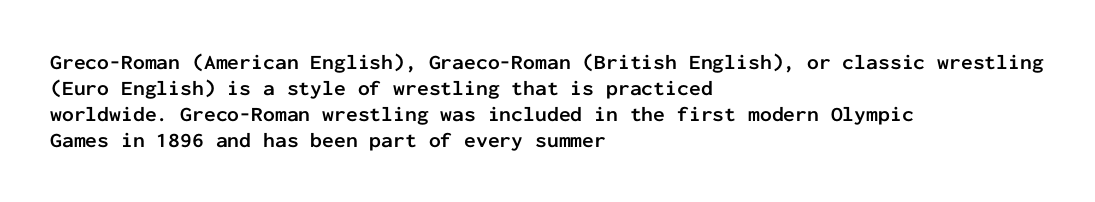
The strokes are fattened all the way to bold. Visually the block forms a straight wall on the left and a jagged coastline on the right. A typesetter would mark this as roman, not italic. The words here are not underlined.
